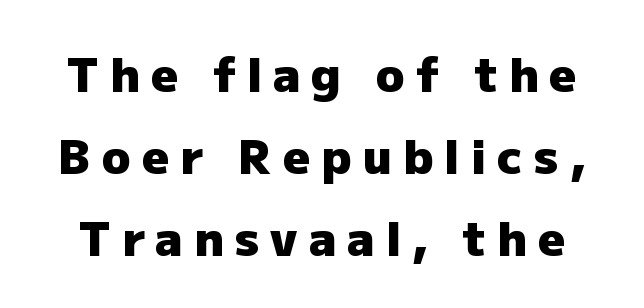
{"serif": "no", "italic": "no", "bold": "yes", "weight": "heavy", "width": "normal", "stroke_contrast": "low", "x_height": "medium", "monospaced": "no", "underline": "no", "line_spacing_ratio": 1.75, "letter_spacing": "wide", "letter_spacing_em": 0.24, "glyph_px": 47}
